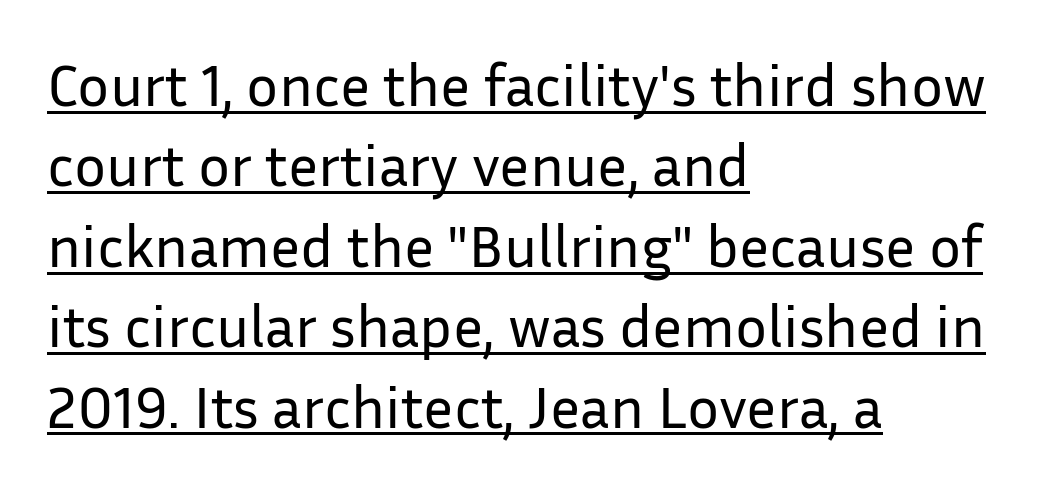
Q: Is the text bold? A: No.
Q: Is the text italic (slanted)? A: No, it is upright.
Q: Is the typeface a serif or a sans-serif typeface? A: Sans-serif.
Q: Is the text underlined? A: Yes.
Q: How is the paragraph aligned? A: Left-aligned.
Q: Is the spacing between letters normal or unusually wide? A: Normal.
Q: Is the spacing between lines tight, normal or loose? A: Normal.
Q: Width (condensed, normal, or wide)? A: Normal.
Q: Stroke contrast? A: Low.
Q: x-height? A: Medium.
Q: Monospaced? A: No.
